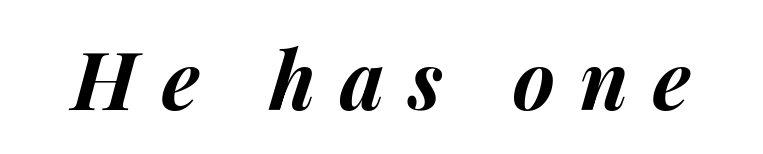
{"italic": "yes", "lean": "right", "slant_degrees": 14, "bold": "yes", "weight": "bold", "width": "normal", "stroke_contrast": "medium", "x_height": "medium", "monospaced": "no", "underline": "no", "letter_spacing": "wide", "letter_spacing_em": 0.31, "glyph_px": 80}
